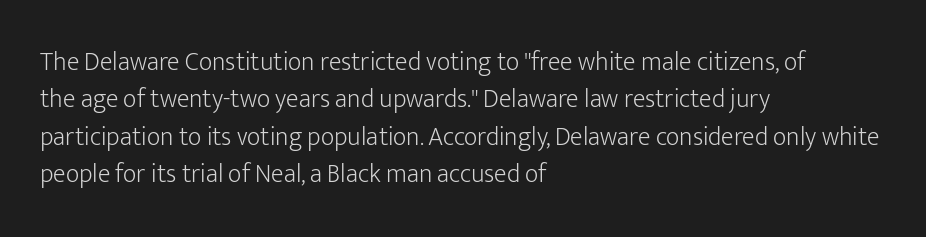
{"italic": "no", "bold": "no", "underline": "no", "align": "left", "line_spacing": "normal", "line_spacing_ratio": 1.44, "letter_spacing": "normal", "letter_spacing_em": 0.0, "glyph_px": 26}
